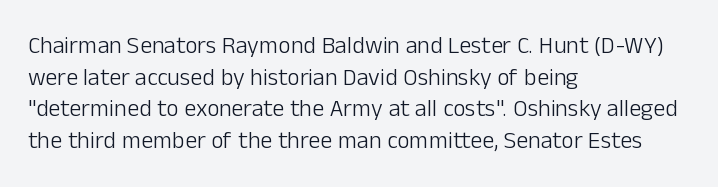
{"italic": "no", "bold": "no", "underline": "no", "align": "left", "line_spacing": "normal", "line_spacing_ratio": 1.32, "letter_spacing": "normal", "letter_spacing_em": 0.0, "glyph_px": 24}
